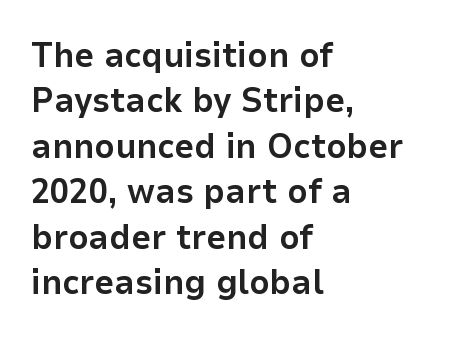
Q: Is the text bold? A: Yes.
Q: Is the text italic (slanted)? A: No, it is upright.
Q: Is the typeface a serif or a sans-serif typeface? A: Sans-serif.
Q: Is the text underlined? A: No.
Q: How is the paragraph aligned? A: Left-aligned.
Q: Is the spacing between letters normal or unusually wide? A: Normal.
Q: Is the spacing between lines tight, normal or loose? A: Normal.
Q: Width (condensed, normal, or wide)? A: Normal.
Q: Stroke contrast? A: Low.
Q: x-height? A: Medium.
Q: Monospaced? A: No.
